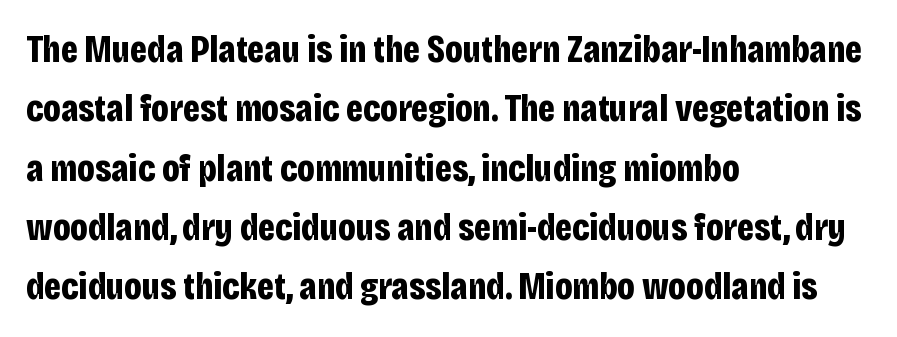
The image shows 38 px bold, condensed sans-serif type, upright; set left-aligned, normal line spacing (1.56x), normal letter spacing, not underlined; low stroke contrast and a large x-height.
